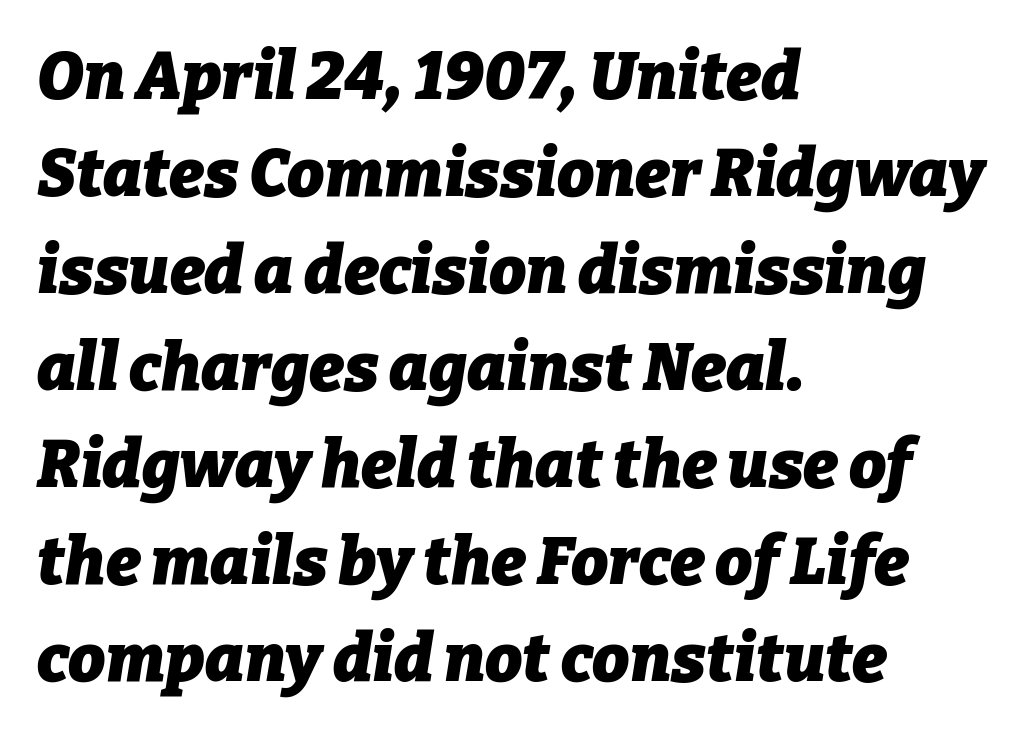
The image shows 66 px heavy type, italic (leaning right); set left-aligned, normal line spacing (1.47x), normal letter spacing, not underlined; low stroke contrast and a medium x-height.
